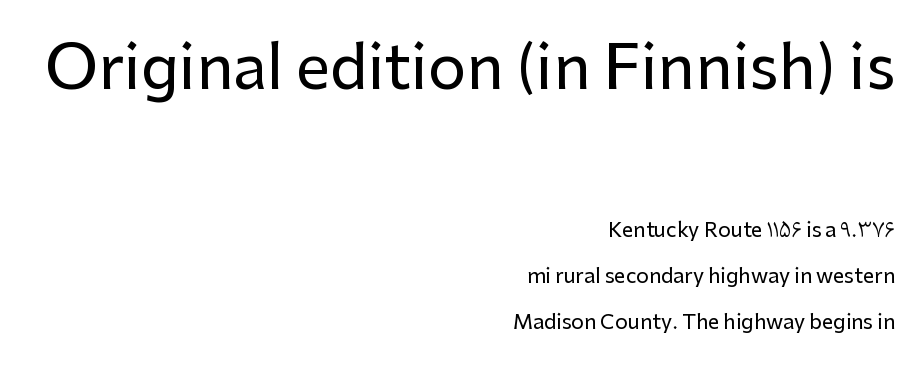
{"serif": "no", "italic": "no", "width": "normal", "stroke_contrast": "low", "x_height": "medium", "monospaced": "no", "underline": "no", "align": "right", "line_spacing": "loose", "line_spacing_ratio": 2.31, "letter_spacing": "normal", "letter_spacing_em": 0.0, "larger_block": "first", "size_ratio": 3.05, "glyph_px": 61}
